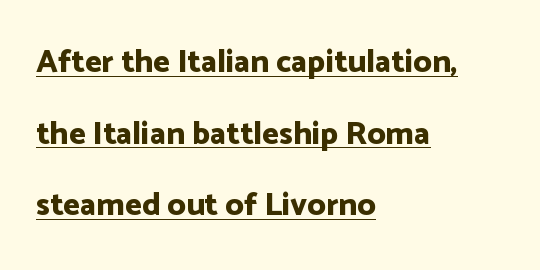
One-word summary of the alignment: left. The typesetting leans heavy: a genuine bold. The tracking reads as untouched default to a designer's eye. Quick note: not italic, upright. These lines are rendered in a variable-pitch font. Underlined type.
